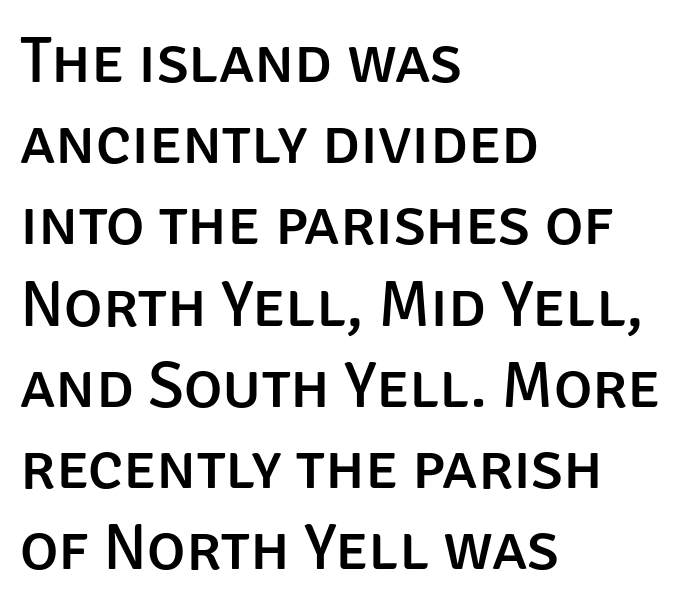
{"serif": "no", "italic": "no", "width": "normal", "stroke_contrast": "low", "x_height": "large", "monospaced": "no", "underline": "no", "align": "left", "line_spacing": "normal", "line_spacing_ratio": 1.25, "letter_spacing": "normal", "letter_spacing_em": 0.0, "glyph_px": 65}
